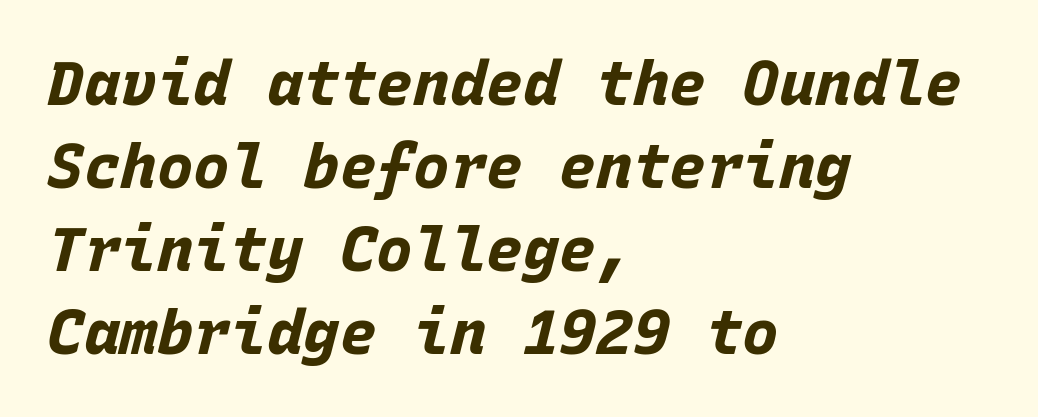
Has an underline been added? It has not. This is heavy type, rendered in bold. A typesetter would call this zero additional tracking. A typesetter would call this leading conventional body-copy spacing. Observe the lean: these are italic letterforms. Horizontally, the lines are justified to the leading edge only.
